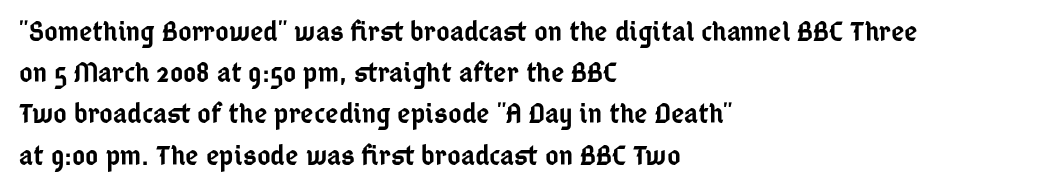
The image shows 29 px semibold, condensed sans-serif type, upright; set left-aligned, normal line spacing (1.42x), normal letter spacing, not underlined; low stroke contrast and a medium x-height.
